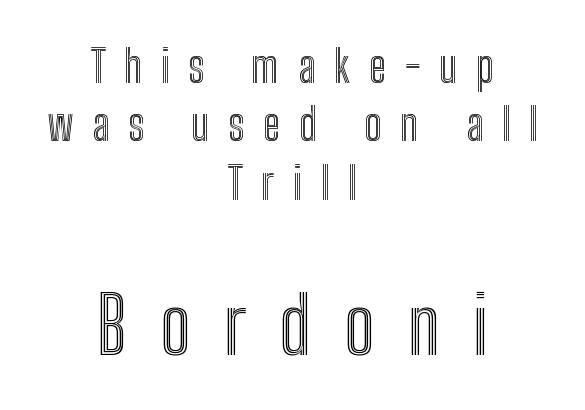
{"italic": "no", "width": "condensed", "x_height": "medium", "monospaced": "no", "underline": "no", "align": "center", "line_spacing": "normal", "line_spacing_ratio": 1.3, "letter_spacing": "wide", "letter_spacing_em": 0.42, "larger_block": "second", "size_ratio": 1.76, "glyph_px": 79}
